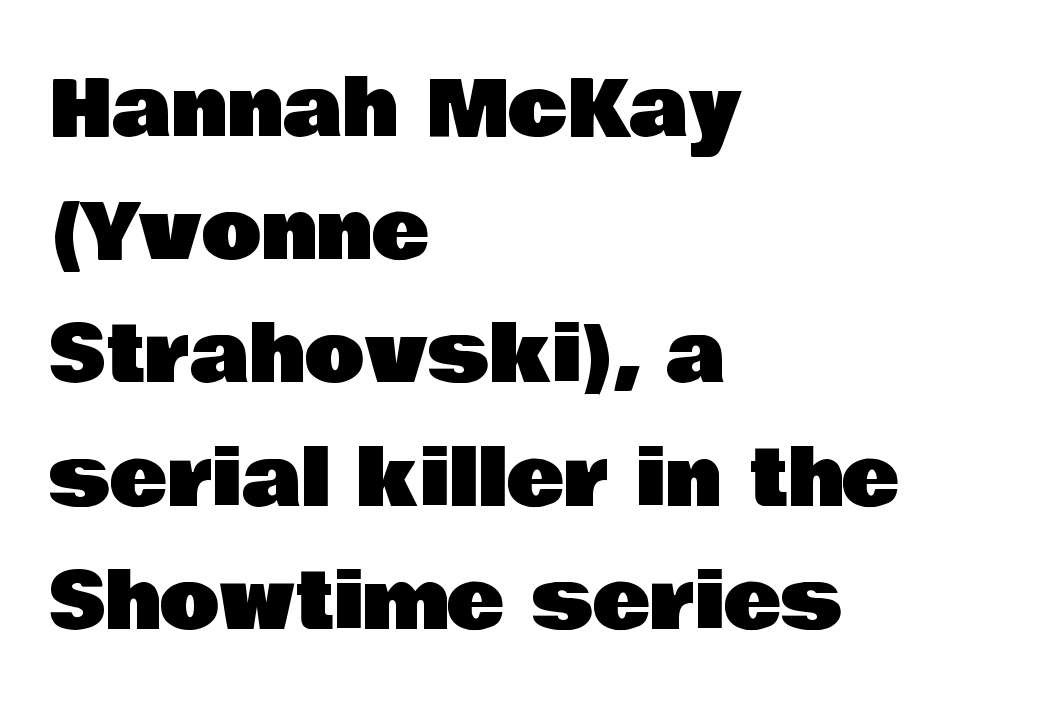
Notice how the stems are strictly vertical — no italics here. A typesetter would call this zero additional tracking. Character widths vary here, with narrow letters taking less room than wide ones. No feet cap the strokes, marking this as sans-serif type. Regarding leading, the lines here are spaced in the standard way.
